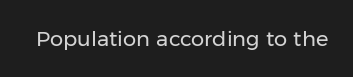
The image shows 21 px text type, upright; set normal letter spacing, not underlined.
